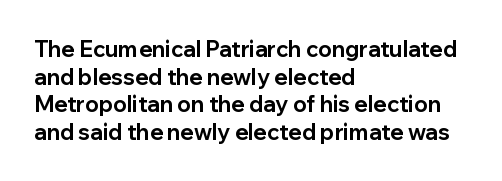
{"italic": "no", "bold": "yes", "underline": "no", "align": "left", "line_spacing": "normal", "line_spacing_ratio": 1.26, "letter_spacing": "normal", "letter_spacing_em": 0.0, "glyph_px": 22}
